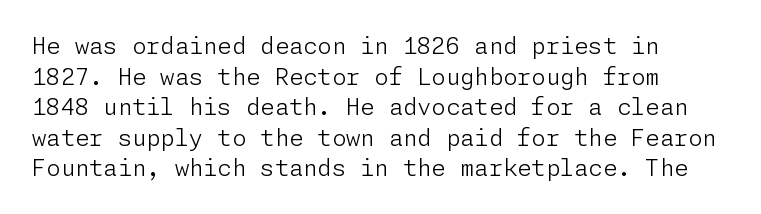
Rule under the text: the space is simply empty. A normal amount of white space separates one row of letters from the next. Stroke thickness stays within the range of a standard reading face or lighter. Characters remain perfectly vertical along every line. Short note: letters normally spaced.
